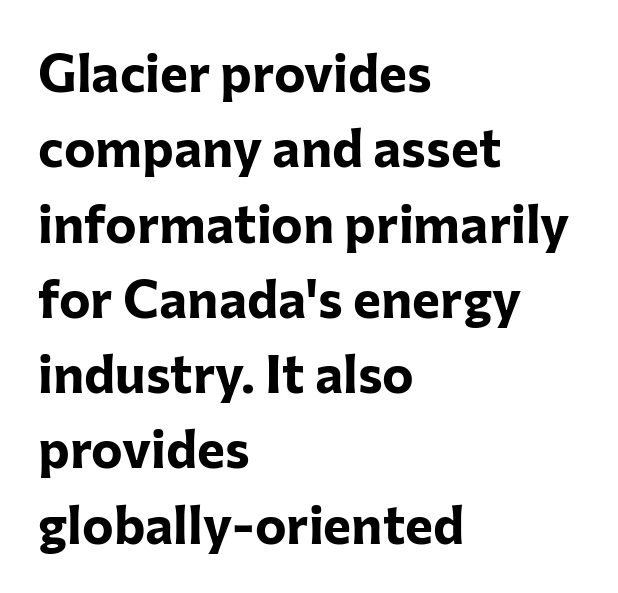
{"serif": "no", "italic": "no", "bold": "yes", "weight": "bold", "width": "normal", "stroke_contrast": "low", "x_height": "medium", "monospaced": "no", "underline": "no", "align": "left", "line_spacing": "normal", "line_spacing_ratio": 1.42, "letter_spacing": "normal", "letter_spacing_em": 0.0, "glyph_px": 53}
